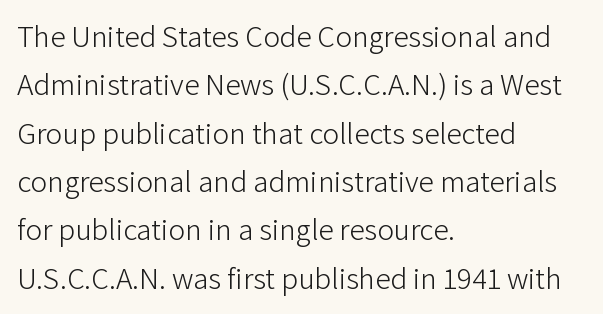
The image shows 31 px light sans-serif type, upright; set left-aligned, normal line spacing (1.56x), normal letter spacing, not underlined; low stroke contrast and a medium x-height.
